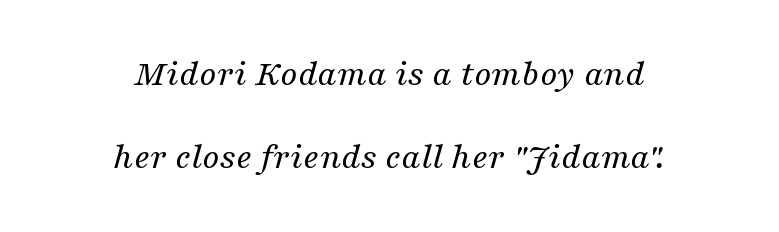
The image shows 38 px regular-weight serif type, italic (leaning right); set centered, loose line spacing (2.19x), normal letter spacing, not underlined; medium stroke contrast and a medium x-height.
